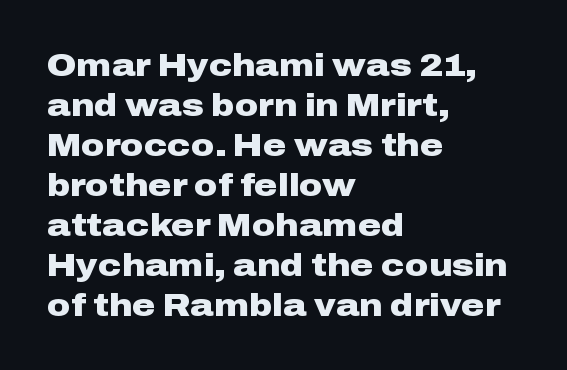
The letterforms sit shoulder to shoulder at normal distance. Compared with typical paragraphs, the rows here are spaced about the same. The strip under each line holds only bare page. These lines stack with their left ends in a neat column.
